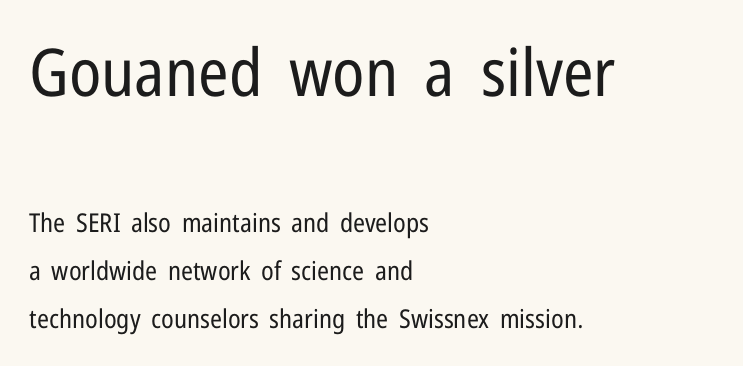
Looks like regular typesetting: each glyph gets only the width it needs. Nothing unusual about the tracking: characters are spaced as the font intends. The gap between lines stays unmarked. Between these two stacked blocks, the higher one wins on size.
